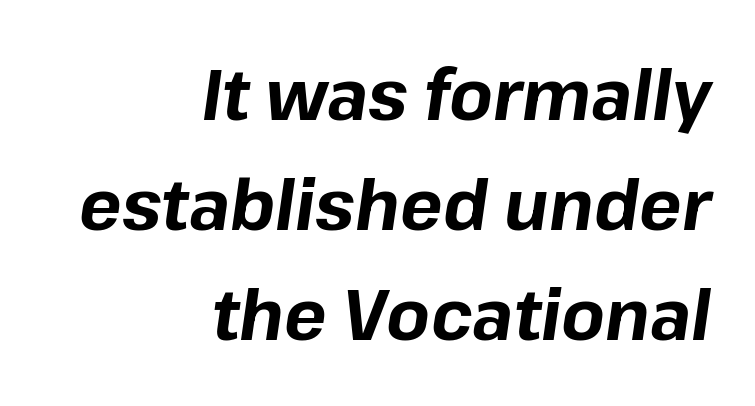
Q: Is the text bold? A: Yes.
Q: Is the text italic (slanted)? A: Yes, it leans right by about 8 degrees.
Q: Is the text underlined? A: No.
Q: How is the paragraph aligned? A: Right-aligned.
Q: Is the spacing between letters normal or unusually wide? A: Normal.
Q: Is the spacing between lines tight, normal or loose? A: Normal.
Q: Width (condensed, normal, or wide)? A: Normal.
Q: Stroke contrast? A: Low.
Q: x-height? A: Medium.
Q: Monospaced? A: No.
